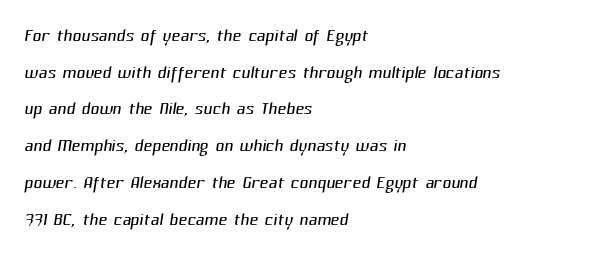
Spacing between characters is what you'd get straight out of the box. Where is the straight margin? On the left. These glyphs show unthickened strokes, regular width or finer. The rendering uses a moderate line-height, typical for paragraphs. The glyphs are unaccompanied by any horizontal stroke below them.
